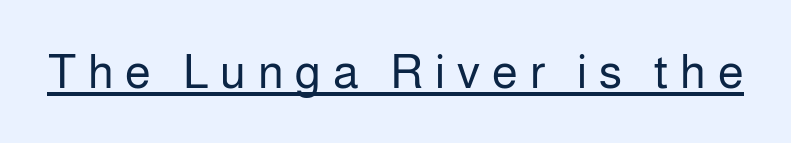
The image shows 47 px regular-weight sans-serif type, upright; set unusually wide letter spacing (+0.25 em), underlined; low stroke contrast and a medium x-height.
